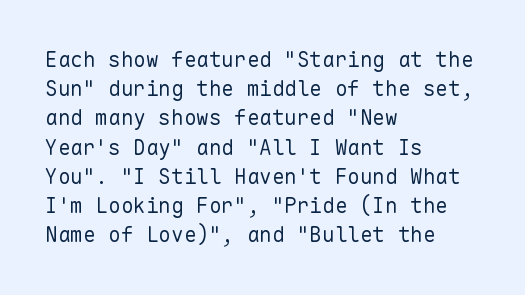
{"italic": "no", "bold": "no", "underline": "no", "align": "left", "line_spacing": "normal", "line_spacing_ratio": 1.39, "letter_spacing": "normal", "letter_spacing_em": 0.0, "glyph_px": 21}
